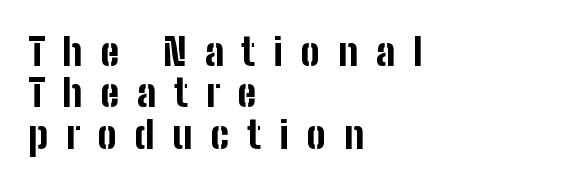
{"serif": "no", "italic": "no", "bold": "yes", "weight": "bold", "width": "condensed", "stroke_contrast": "low", "x_height": "medium", "monospaced": "no", "underline": "no", "align": "left", "line_spacing": "tight", "line_spacing_ratio": 1.09, "letter_spacing": "wide", "letter_spacing_em": 0.47, "glyph_px": 38}
